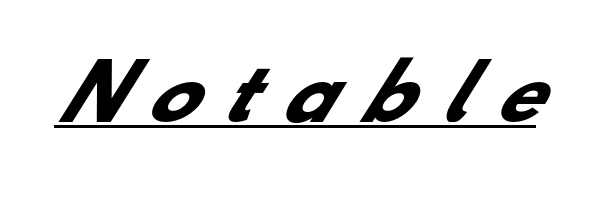
{"serif": "no", "bold": "yes", "weight": "heavy", "width": "normal", "stroke_contrast": "low", "x_height": "small", "monospaced": "no", "underline": "yes", "letter_spacing": "wide", "letter_spacing_em": 0.36, "glyph_px": 74}
